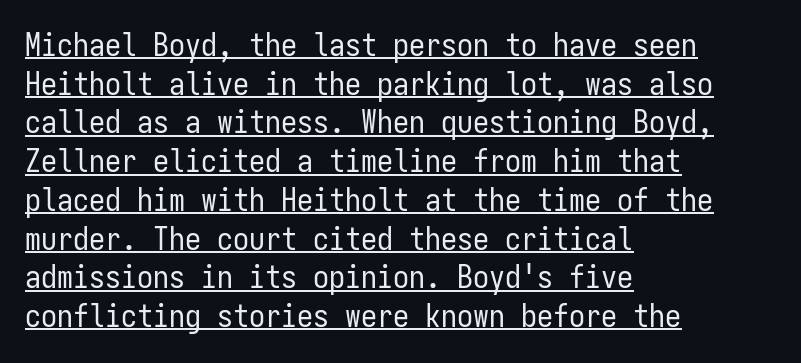
Q: Is the text bold? A: No.
Q: Is the text italic (slanted)? A: No, it is upright.
Q: Is the typeface a serif or a sans-serif typeface? A: Sans-serif.
Q: Is the text underlined? A: Yes.
Q: How is the paragraph aligned? A: Left-aligned.
Q: Is the spacing between letters normal or unusually wide? A: Normal.
Q: Width (condensed, normal, or wide)? A: Condensed.
Q: Stroke contrast? A: Low.
Q: x-height? A: Medium.
Q: Monospaced? A: Yes.
